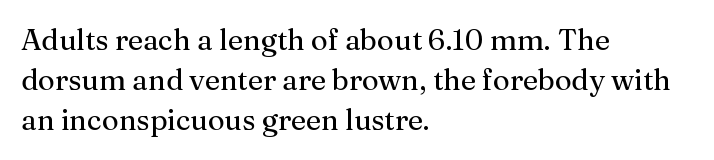
{"serif": "yes", "italic": "no", "bold": "no", "weight": "regular", "width": "normal", "stroke_contrast": "medium", "x_height": "medium", "monospaced": "no", "underline": "no", "align": "left", "line_spacing": "normal", "line_spacing_ratio": 1.38, "letter_spacing": "normal", "letter_spacing_em": 0.0, "glyph_px": 29}
